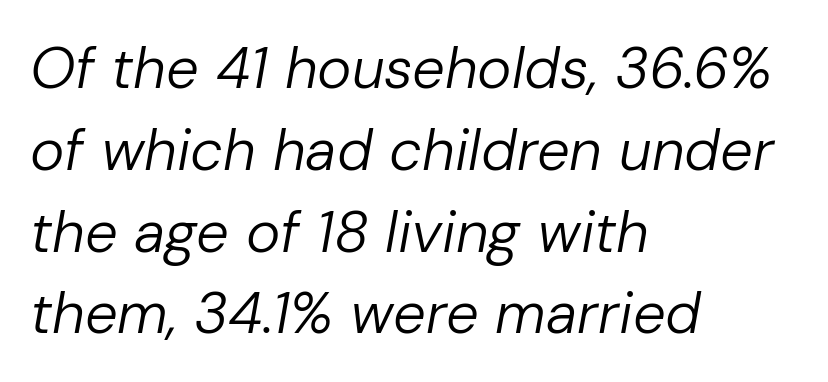
The image shows 58 px regular-weight type, italic (leaning right); set left-aligned, normal line spacing (1.41x), normal letter spacing, not underlined; low stroke contrast and a medium x-height.
